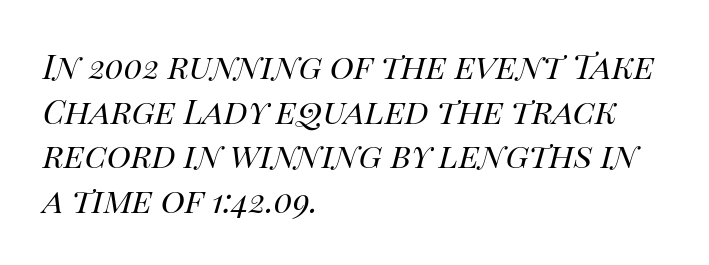
Q: Is the text bold? A: No.
Q: Is the text italic (slanted)? A: Yes, it leans right by about 14 degrees.
Q: Is the text underlined? A: No.
Q: How is the paragraph aligned? A: Left-aligned.
Q: Is the spacing between letters normal or unusually wide? A: Normal.
Q: Is the spacing between lines tight, normal or loose? A: Normal.
Q: Width (condensed, normal, or wide)? A: Normal.
Q: Stroke contrast? A: High.
Q: x-height? A: Large.
Q: Monospaced? A: No.
